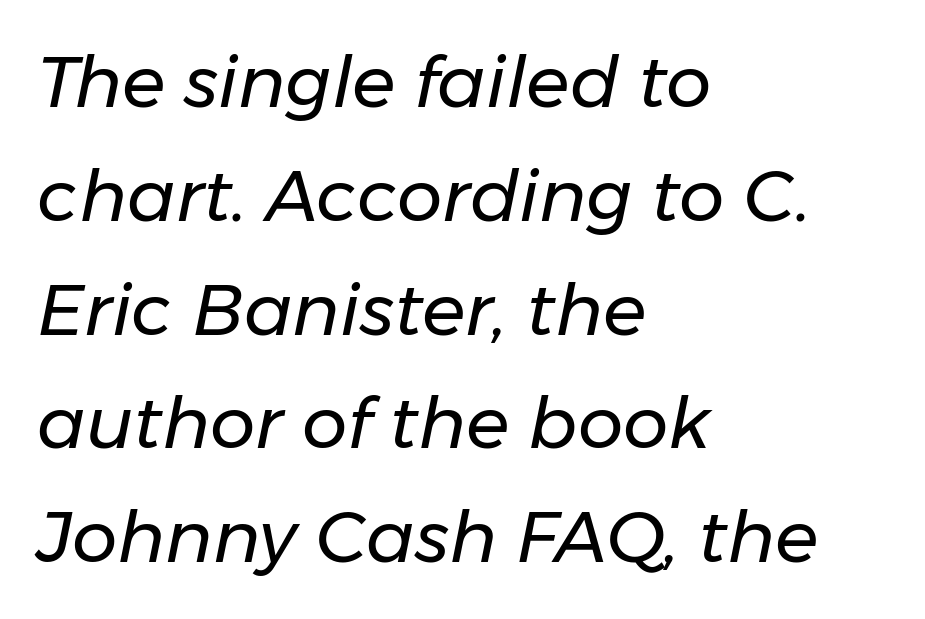
The image shows 72 px regular-weight type, italic (leaning right); set left-aligned, normal line spacing (1.58x), normal letter spacing, not underlined; low stroke contrast and a medium x-height.
